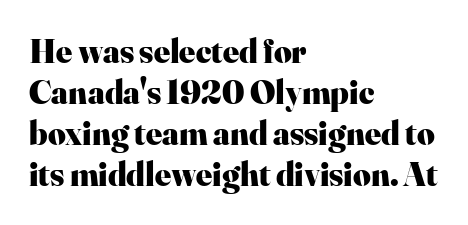
{"serif": "yes", "italic": "no", "bold": "yes", "weight": "heavy", "width": "normal", "stroke_contrast": "high", "x_height": "small", "monospaced": "no", "underline": "no", "align": "left", "line_spacing_ratio": 1.21, "letter_spacing": "normal", "letter_spacing_em": 0.0, "glyph_px": 34}
